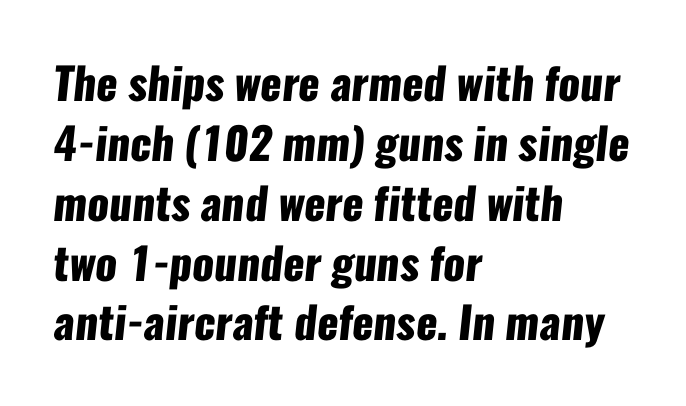
{"serif": "no", "bold": "yes", "weight": "heavy", "width": "condensed", "stroke_contrast": "low", "x_height": "medium", "monospaced": "no", "underline": "no", "align": "left", "line_spacing": "normal", "line_spacing_ratio": 1.36, "letter_spacing": "normal", "letter_spacing_em": 0.0, "glyph_px": 44}
